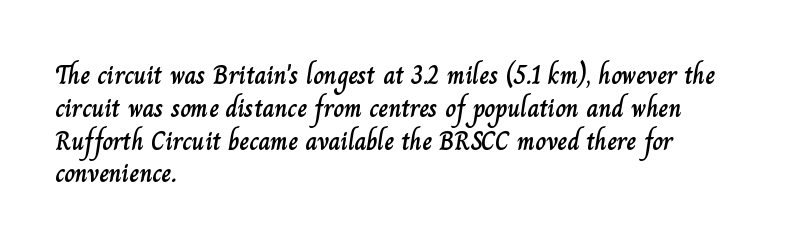
{"underline": "no", "align": "left", "line_spacing": "normal", "line_spacing_ratio": 1.26, "letter_spacing": "normal", "letter_spacing_em": 0.0, "glyph_px": 26}
